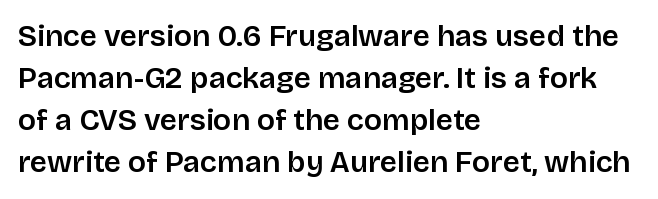
Q: Is the text italic (slanted)? A: No, it is upright.
Q: Is the typeface a serif or a sans-serif typeface? A: Sans-serif.
Q: Is the text underlined? A: No.
Q: How is the paragraph aligned? A: Left-aligned.
Q: Is the spacing between letters normal or unusually wide? A: Normal.
Q: Is the spacing between lines tight, normal or loose? A: Normal.
Q: Width (condensed, normal, or wide)? A: Normal.
Q: Stroke contrast? A: Low.
Q: x-height? A: Large.
Q: Monospaced? A: No.
